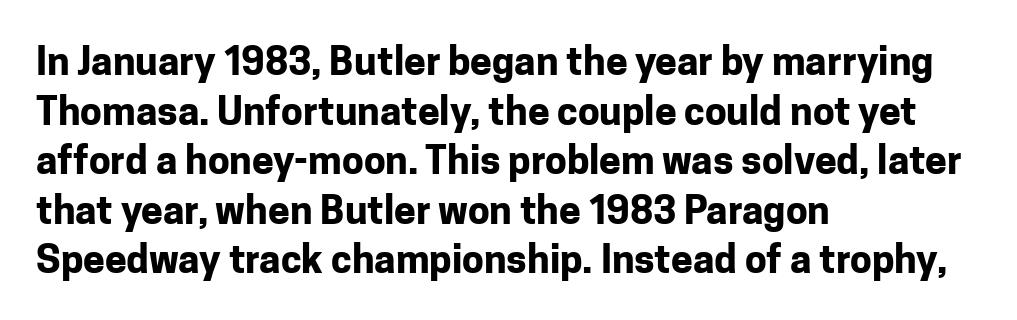
The image shows 39 px bold sans-serif type, upright; set left-aligned, normal line spacing (1.27x), normal letter spacing, not underlined; low stroke contrast and a medium x-height.
